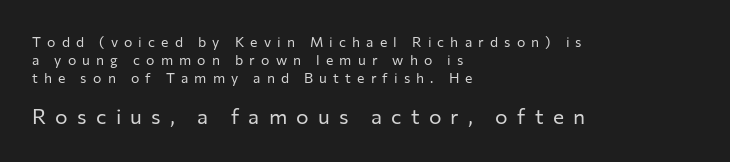
Top chunk: small. Bottom chunk: large. Vertical spacing — default. These lines are set flush left with a ragged right edge. Letters rest on an invisible, unmarked baseline.
